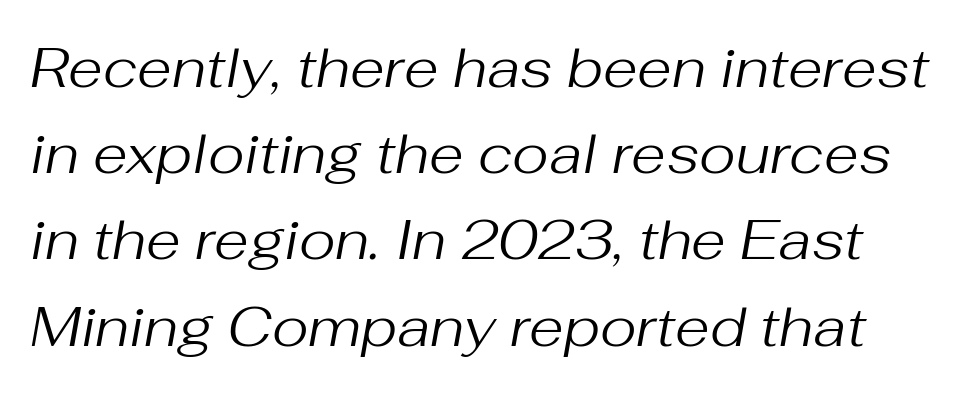
Q: Is the text bold? A: No.
Q: Is the text italic (slanted)? A: Yes, it leans right by about 10 degrees.
Q: Is the text underlined? A: No.
Q: Is the spacing between letters normal or unusually wide? A: Normal.
Q: Is the spacing between lines tight, normal or loose? A: Normal.
Q: Width (condensed, normal, or wide)? A: Normal.
Q: Stroke contrast? A: Medium.
Q: x-height? A: Medium.
Q: Monospaced? A: No.
